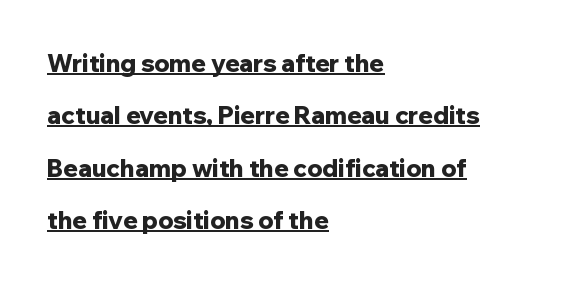
The image shows 24 px bold type, upright; set left-aligned, loose line spacing (2.18x), normal letter spacing, underlined.
